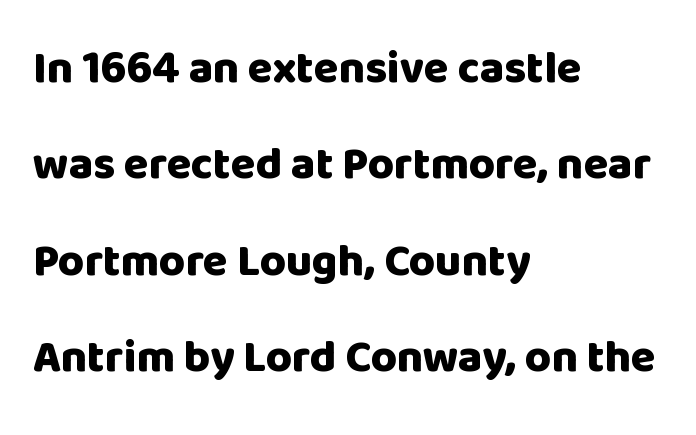
Nothing sits at the stroke ends, so this counts as sans-serif. Baseline-to-baseline distance is far greater than the letter height. Unmarked baselines from the first word to the last. Teacher's note: observe the even left margin — that is flush-left alignment. Between one letter and the next there's only the usual sliver of space.
